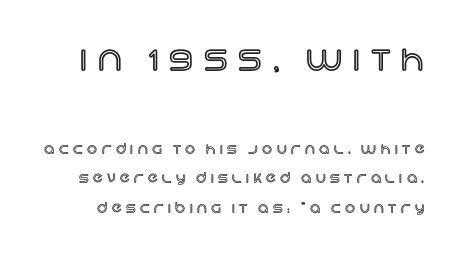
In terms of posture, this sample is upright. Type size steps down from the first block to the second. This sample has the flowing, uneven cadence of proportional lettering. Successive baselines arrive slowly, with a big drop between each. The zone under the glyphs is completely vacant.
